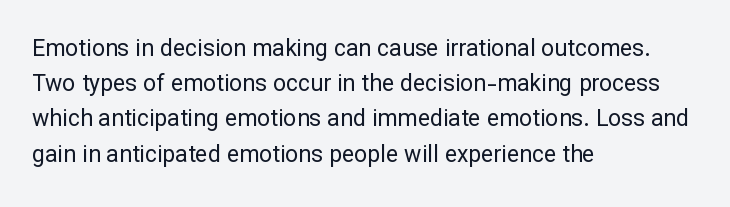
The image shows 23 px text type, upright; set left-aligned, normal line spacing (1.53x), normal letter spacing, not underlined.
